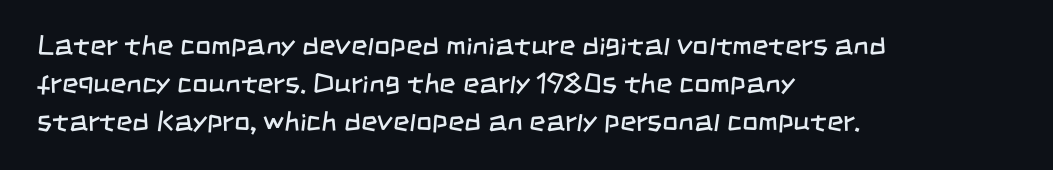
Each line starts at the same left margin while the right side varies. Stem width sits at or under what a default text font uses. The specimen omits any rule beneath the text block's lines. Line spacing here is normal.
